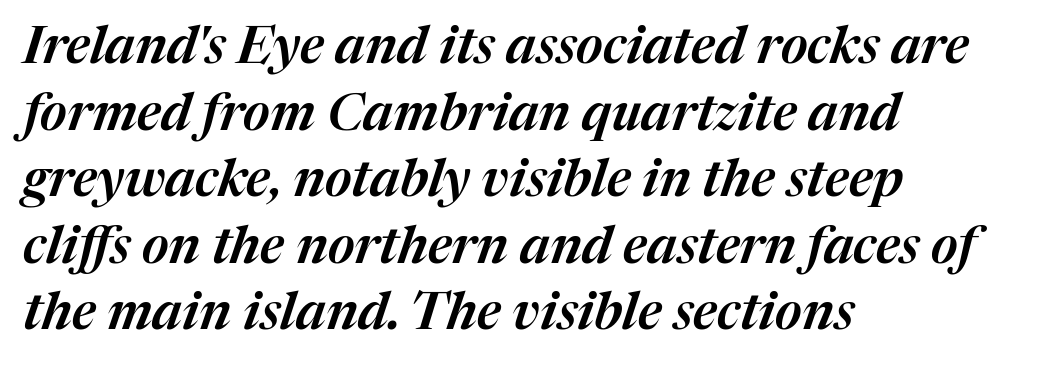
The image shows 52 px text type, italic (leaning right); set left-aligned, normal line spacing (1.28x), normal letter spacing, not underlined; medium stroke contrast and a medium x-height.
